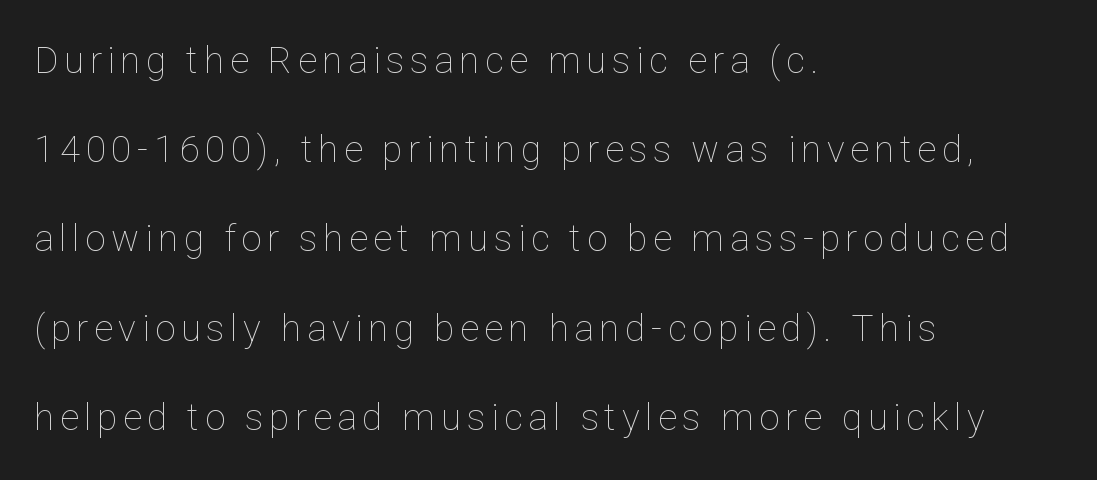
{"italic": "no", "bold": "no", "weight": "thin", "width": "normal", "stroke_contrast": "low", "x_height": "medium", "monospaced": "no", "underline": "no", "align": "left", "line_spacing": "loose", "line_spacing_ratio": 2.41, "glyph_px": 37}
